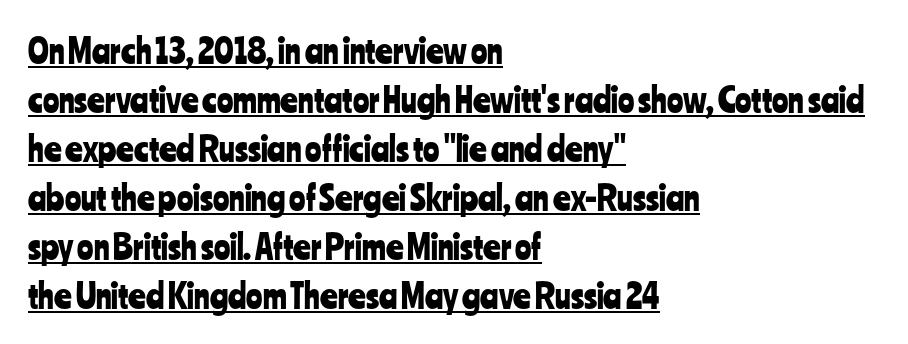
{"serif": "no", "italic": "no", "width": "condensed", "stroke_contrast": "low", "x_height": "medium", "monospaced": "no", "underline": "yes", "align": "left", "line_spacing": "normal", "line_spacing_ratio": 1.44, "letter_spacing": "normal", "letter_spacing_em": 0.0, "glyph_px": 34}
